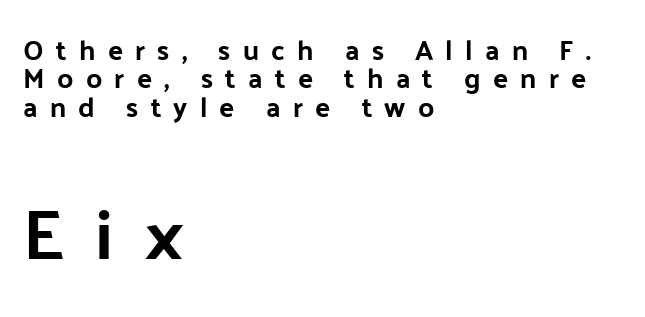
This sample uses expanded letter spacing, leaving extra air between glyphs. Where is the straight margin? On the left. The glyphs in this specimen are sans serif. Descenders hang freely into open space.
